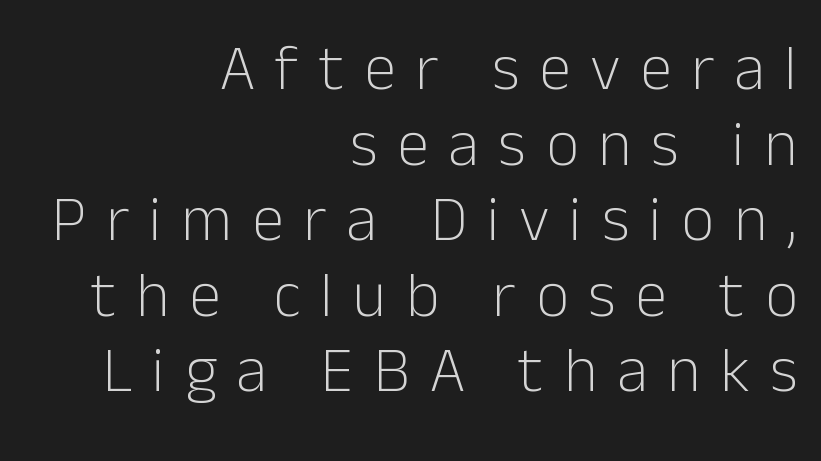
A typesetter would call this proportional, since set widths differ per character. A bare baseline throughout the passage. Every row of glyphs terminates at an identical x-position on the right. A quiet, ordinary-to-light weight characterises the typeface.
